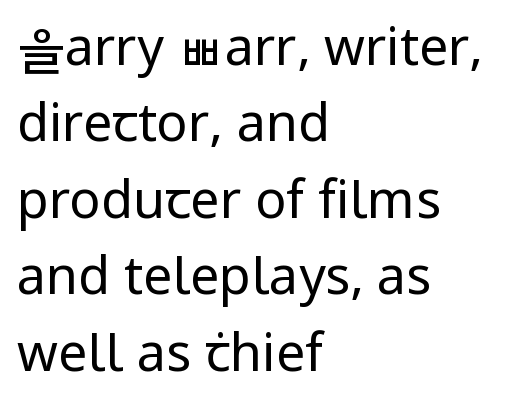
The lettering stays uniformly vertical, giving the passage a roman look. Stroke terminals: plain, sans-serif. Horizontal alignment here is leftward, the default for most running prose. Each word holds together tightly as a unit, with standard inter-letter gaps.
